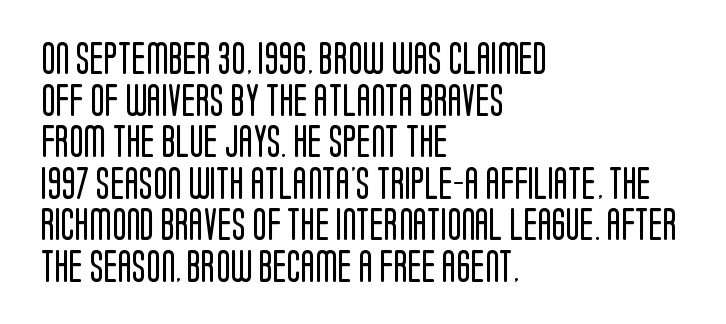
{"serif": "no", "italic": "no", "bold": "no", "weight": "regular", "width": "condensed", "stroke_contrast": "low", "x_height": "large", "monospaced": "no", "underline": "no", "align": "left", "line_spacing": "normal", "line_spacing_ratio": 1.26, "letter_spacing": "normal", "letter_spacing_em": 0.0, "glyph_px": 33}
